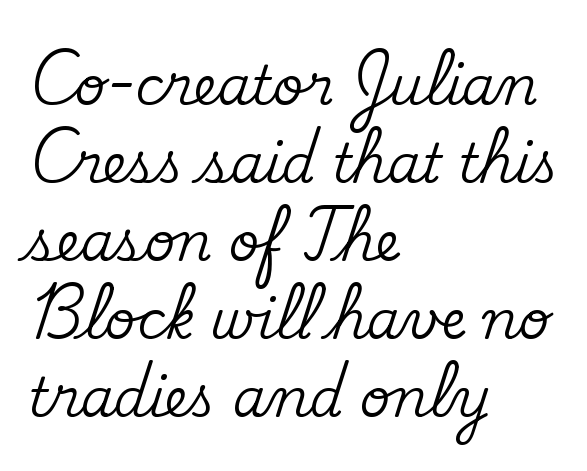
Does extra space separate the letters? No, they use regular spacing. A typesetter would call this leading conventional body-copy spacing. Looks like regular typesetting: each glyph gets only the width it needs.
